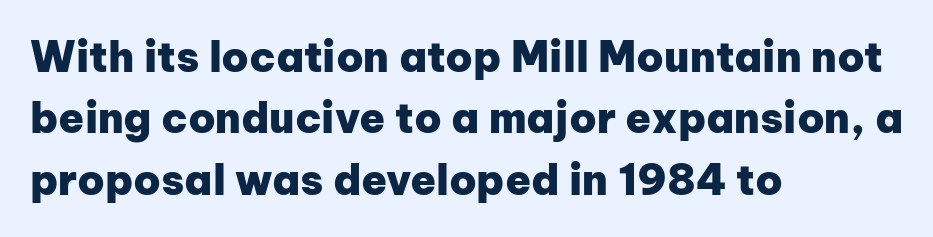
Q: Is the text bold? A: Yes.
Q: Is the text italic (slanted)? A: No, it is upright.
Q: Is the typeface a serif or a sans-serif typeface? A: Sans-serif.
Q: Is the text underlined? A: No.
Q: How is the paragraph aligned? A: Left-aligned.
Q: Is the spacing between letters normal or unusually wide? A: Normal.
Q: Is the spacing between lines tight, normal or loose? A: Normal.
Q: Width (condensed, normal, or wide)? A: Normal.
Q: Stroke contrast? A: Low.
Q: x-height? A: Medium.
Q: Monospaced? A: No.
